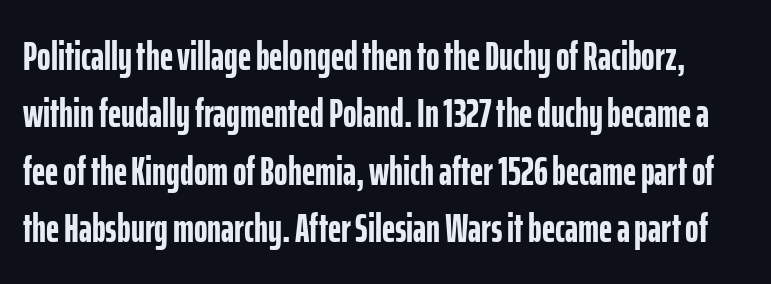
{"serif": "no", "italic": "no", "bold": "yes", "weight": "semibold", "width": "condensed", "stroke_contrast": "low", "x_height": "medium", "monospaced": "no", "underline": "no", "line_spacing": "normal", "line_spacing_ratio": 1.4, "letter_spacing": "normal", "letter_spacing_em": 0.0, "glyph_px": 41}
